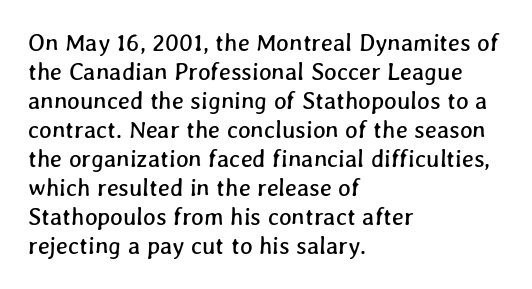
The image shows 24 px text type; set left-aligned, line spacing 1.21x, normal letter spacing, not underlined.
